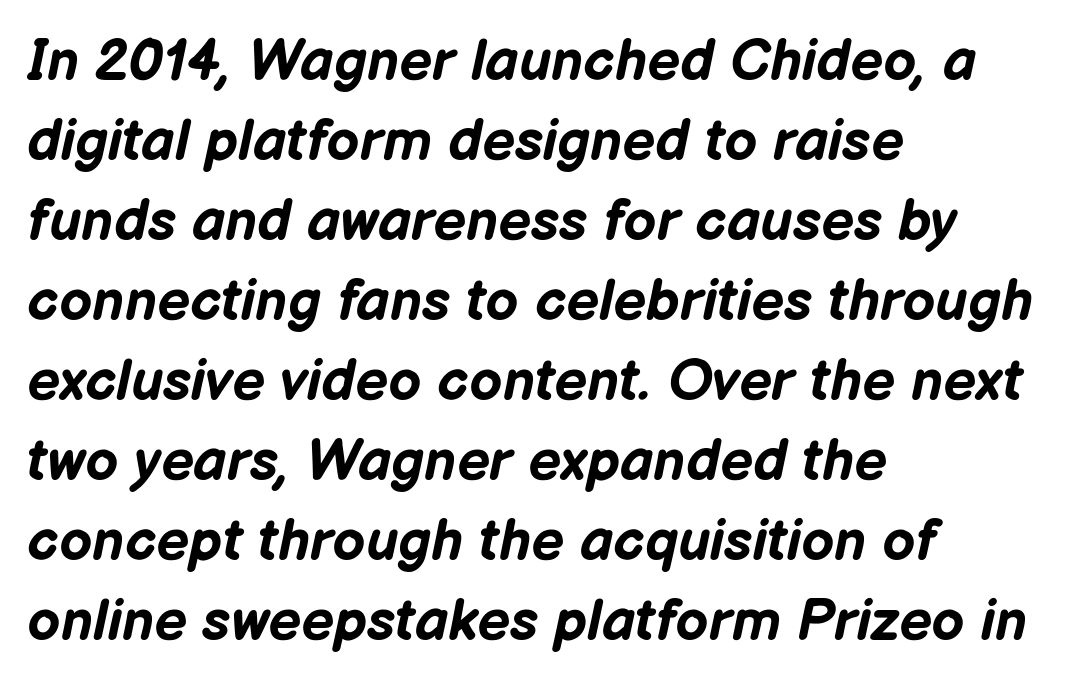
The image shows 58 px bold type, italic (leaning right); set left-aligned, normal line spacing (1.38x), normal letter spacing, not underlined; low stroke contrast and a medium x-height.
